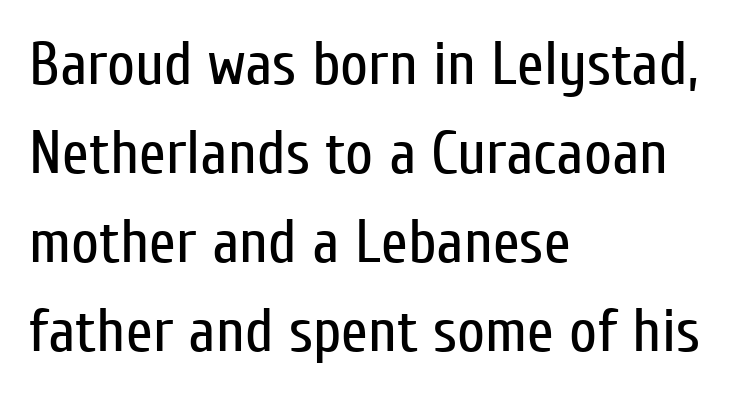
{"serif": "no", "italic": "no", "bold": "no", "weight": "regular", "width": "condensed", "stroke_contrast": "low", "x_height": "medium", "monospaced": "no", "underline": "no", "align": "left", "line_spacing": "normal", "line_spacing_ratio": 1.46, "letter_spacing": "normal", "letter_spacing_em": 0.0, "glyph_px": 61}
